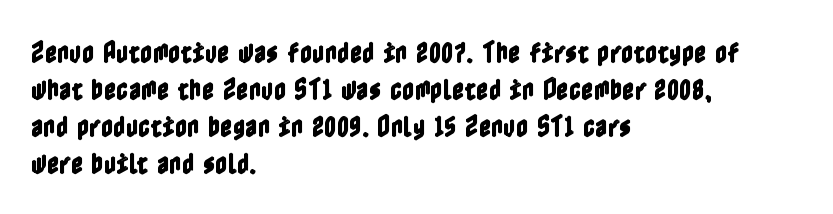
This is roman type, the default non-slanted kind. The lines in this sample share a left origin and differ only in where they stop. Glance below the letters and you will spot only blank space. The line-height multiplier appears to be the usual default. No extra tracking has been applied to these lines.
